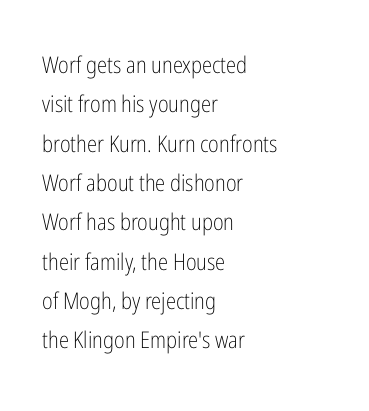
{"italic": "no", "bold": "no", "underline": "no", "align": "left", "line_spacing_ratio": 1.71, "letter_spacing": "normal", "letter_spacing_em": 0.0, "glyph_px": 23}
